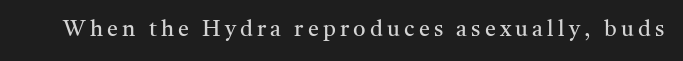
Q: Is the text bold? A: No.
Q: Is the text italic (slanted)? A: No, it is upright.
Q: Is the text underlined? A: No.
